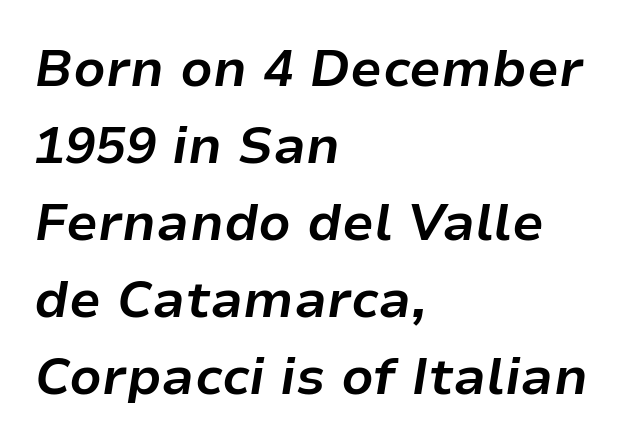
The image shows 51 px bold type, italic (leaning right); set left-aligned, normal line spacing (1.51x), normal letter spacing, not underlined; low stroke contrast and a medium x-height.
